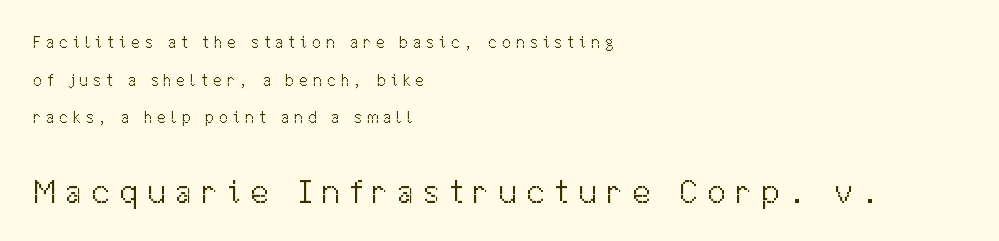
{"serif": "no", "italic": "no", "bold": "no", "weight": "light", "width": "normal", "stroke_contrast": "medium", "x_height": "medium", "monospaced": "no", "underline": "no", "align": "left", "line_spacing": "loose", "line_spacing_ratio": 2.21, "letter_spacing": "wide", "letter_spacing_em": 0.26, "larger_block": "second", "size_ratio": 2.0, "glyph_px": 34}
